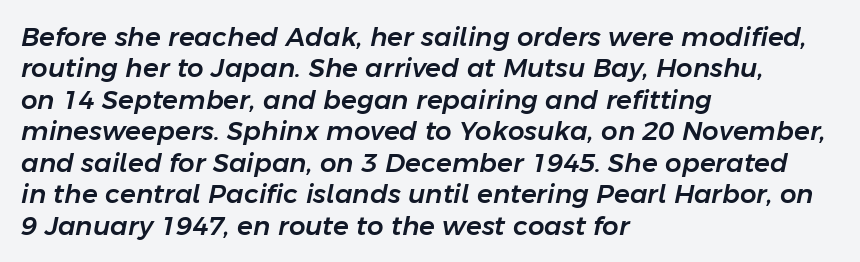
The image shows 26 px text type, italic (leaning right); set left-aligned, line spacing 1.21x, normal letter spacing, not underlined.
